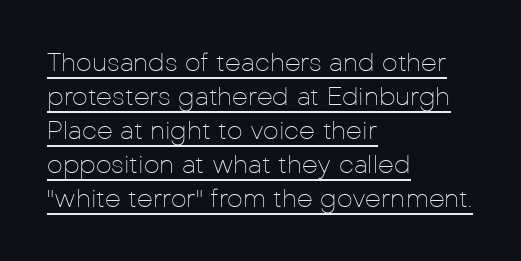
{"italic": "no", "bold": "no", "underline": "yes", "align": "left", "line_spacing": "normal", "line_spacing_ratio": 1.36, "letter_spacing": "normal", "letter_spacing_em": 0.0, "glyph_px": 25}
